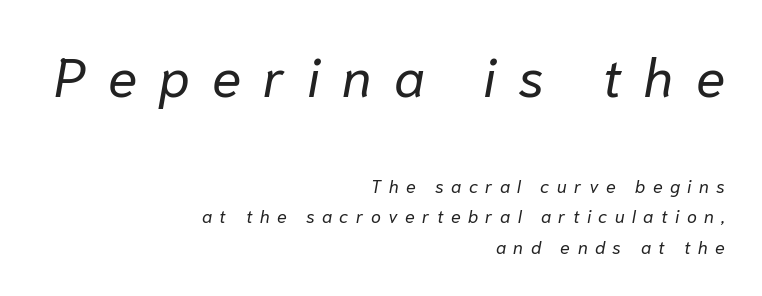
Q: Is the text bold? A: No.
Q: Is the text italic (slanted)? A: Yes, it leans right by about 10 degrees.
Q: Is the text underlined? A: No.
Q: How is the paragraph aligned? A: Right-aligned.
Q: Is the spacing between letters normal or unusually wide? A: Unusually wide.
Q: Which block of text is set in a larger size, the first (top) or the second (bottom)? A: The first (top) one.
Q: Width (condensed, normal, or wide)? A: Normal.
Q: Stroke contrast? A: Low.
Q: x-height? A: Medium.
Q: Monospaced? A: No.
